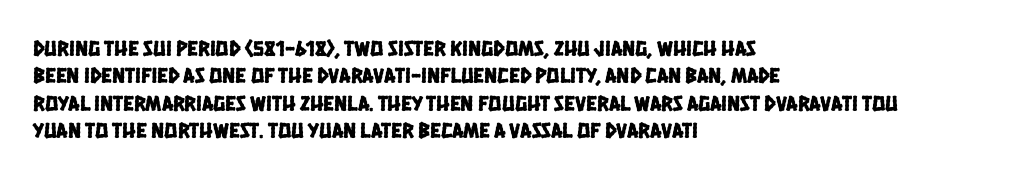
The image shows 22 px text type; set left-aligned, line spacing 1.24x, normal letter spacing, not underlined.
